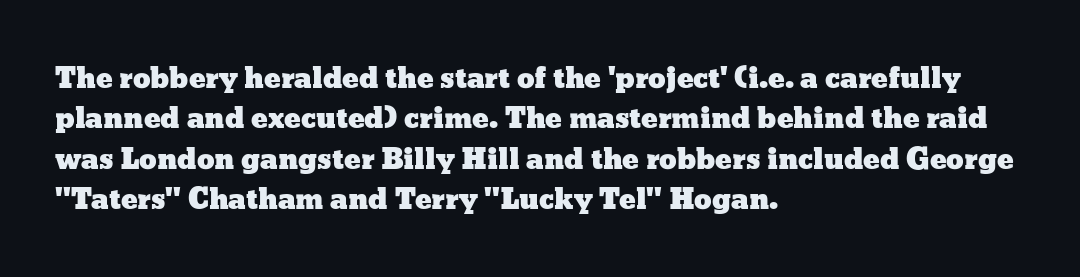
The image shows 28 px wide type, upright; set left-aligned, normal line spacing (1.44x), normal letter spacing, not underlined; low stroke contrast and a medium x-height.
